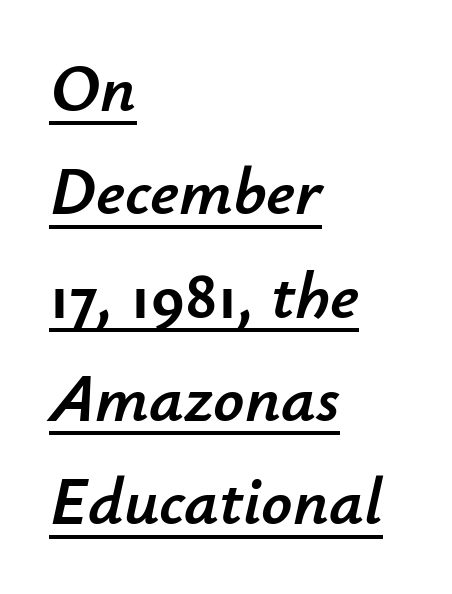
The image shows 68 px text type, italic (leaning right); set left-aligned, normal line spacing (1.52x), normal letter spacing, underlined; low stroke contrast and a small x-height.
